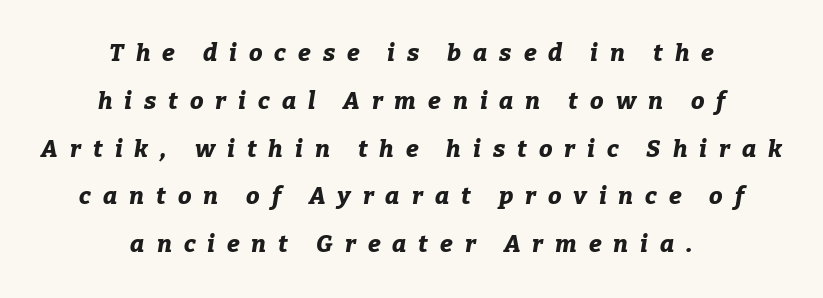
{"italic": "yes", "lean": "right", "slant_degrees": 9, "bold": "yes", "underline": "no", "align": "center", "line_spacing": "loose", "line_spacing_ratio": 1.99, "letter_spacing": "wide", "letter_spacing_em": 0.5, "glyph_px": 24}
